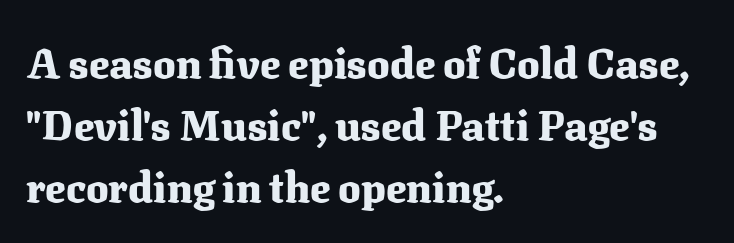
{"serif": "yes", "italic": "no", "bold": "yes", "weight": "heavy", "width": "normal", "stroke_contrast": "medium", "x_height": "medium", "monospaced": "no", "underline": "no", "align": "left", "line_spacing": "normal", "line_spacing_ratio": 1.48, "letter_spacing": "normal", "letter_spacing_em": 0.0, "glyph_px": 42}
